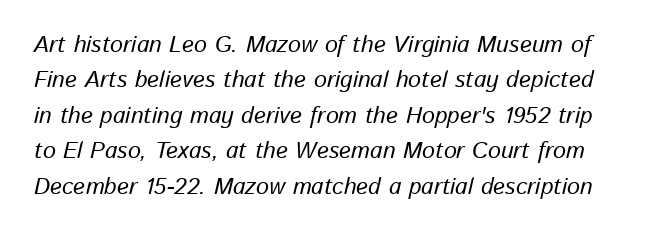
{"italic": "yes", "lean": "right", "slant_degrees": 13, "underline": "no", "line_spacing": "normal", "line_spacing_ratio": 1.54, "letter_spacing": "normal", "letter_spacing_em": 0.0, "glyph_px": 23}
